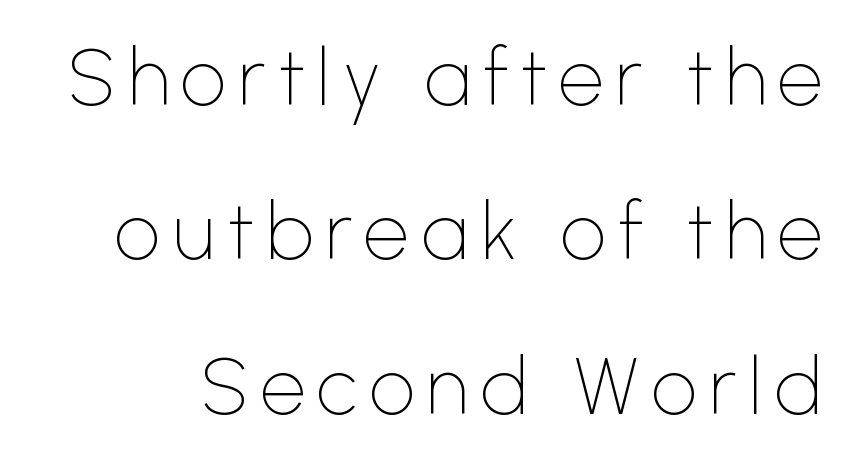
Q: Is the text bold? A: No.
Q: Is the text italic (slanted)? A: No, it is upright.
Q: Is the typeface a serif or a sans-serif typeface? A: Sans-serif.
Q: Is the text underlined? A: No.
Q: Is the spacing between lines tight, normal or loose? A: Loose.
Q: Width (condensed, normal, or wide)? A: Normal.
Q: Stroke contrast? A: Low.
Q: x-height? A: Medium.
Q: Monospaced? A: No.
